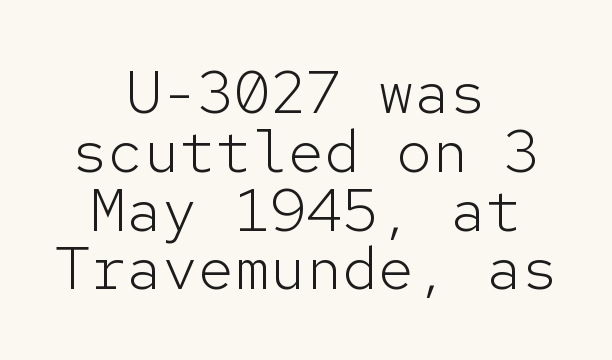
{"serif": "no", "italic": "no", "bold": "no", "weight": "light", "width": "normal", "stroke_contrast": "low", "x_height": "medium", "monospaced": "yes", "underline": "no", "align": "center", "line_spacing": "tight", "line_spacing_ratio": 0.98, "letter_spacing": "normal", "letter_spacing_em": 0.0, "glyph_px": 60}
